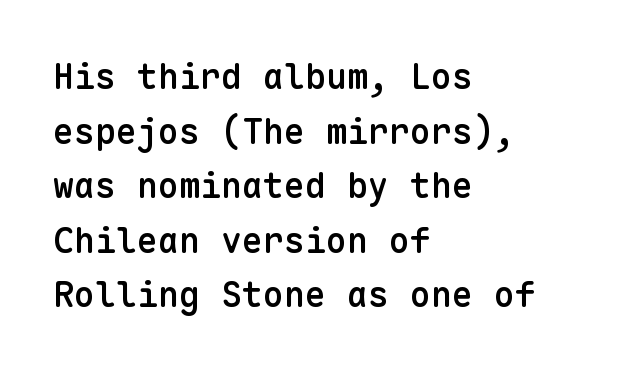
Q: Is the text bold? A: Semi-bold.
Q: Is the text italic (slanted)? A: No, it is upright.
Q: Is the typeface a serif or a sans-serif typeface? A: Sans-serif.
Q: Is the text underlined? A: No.
Q: How is the paragraph aligned? A: Left-aligned.
Q: Is the spacing between letters normal or unusually wide? A: Normal.
Q: Is the spacing between lines tight, normal or loose? A: Normal.
Q: Width (condensed, normal, or wide)? A: Normal.
Q: Stroke contrast? A: Low.
Q: x-height? A: Medium.
Q: Monospaced? A: Yes.
